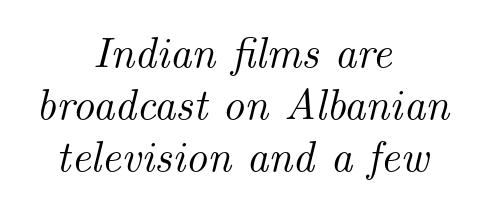
The image shows 43 px serif type, italic (leaning right); set centered, line spacing 1.21x, normal letter spacing, not underlined; medium stroke contrast and a small x-height.
